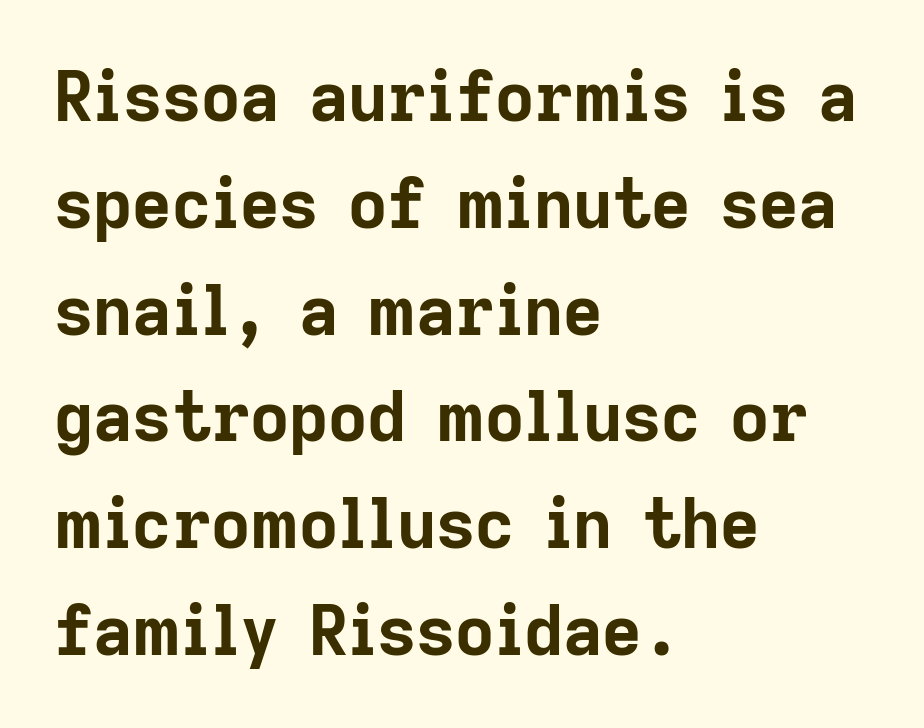
Q: Is the text bold? A: Yes.
Q: Is the text italic (slanted)? A: No, it is upright.
Q: Is the typeface a serif or a sans-serif typeface? A: Sans-serif.
Q: Is the text underlined? A: No.
Q: How is the paragraph aligned? A: Left-aligned.
Q: Is the spacing between letters normal or unusually wide? A: Normal.
Q: Is the spacing between lines tight, normal or loose? A: Normal.
Q: Width (condensed, normal, or wide)? A: Normal.
Q: Stroke contrast? A: Low.
Q: x-height? A: Medium.
Q: Monospaced? A: No.
